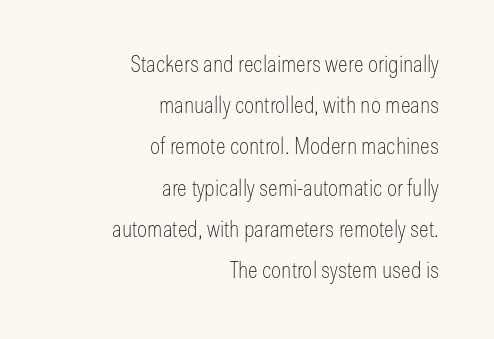
Q: Is the text bold? A: No.
Q: Is the text italic (slanted)? A: No, it is upright.
Q: Is the text underlined? A: No.
Q: How is the paragraph aligned? A: Right-aligned.
Q: Is the spacing between letters normal or unusually wide? A: Normal.
